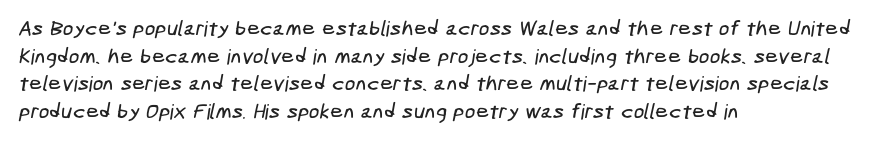
The leading is moderate, giving the passage an even texture. The text block is weighted toward the left margin, trailing off unevenly rightward. Look at the tracking — it's just the regular setting, nothing added. Honestly, there is no underline to notice here at all.
